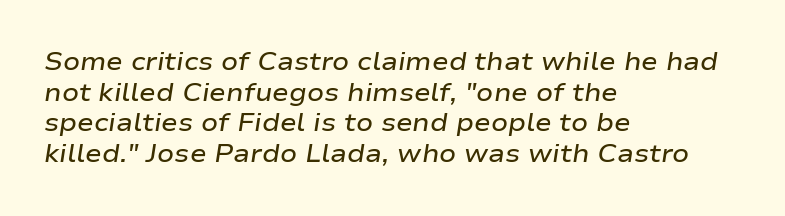
The image shows 25 px text type, italic (leaning right); set left-aligned, line spacing 1.23x, normal letter spacing, not underlined.
